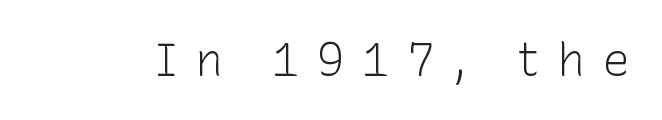
{"serif": "no", "italic": "no", "bold": "no", "weight": "light", "width": "normal", "stroke_contrast": "low", "x_height": "medium", "monospaced": "no", "underline": "no", "letter_spacing": "wide", "letter_spacing_em": 0.38, "glyph_px": 46}
